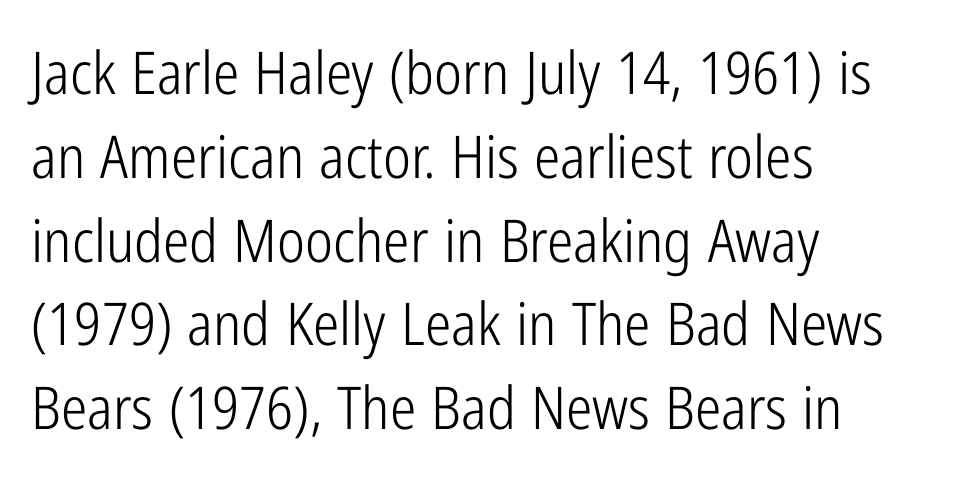
Q: Is the text bold? A: No.
Q: Is the text italic (slanted)? A: No, it is upright.
Q: Is the typeface a serif or a sans-serif typeface? A: Sans-serif.
Q: Is the text underlined? A: No.
Q: How is the paragraph aligned? A: Left-aligned.
Q: Is the spacing between letters normal or unusually wide? A: Normal.
Q: Is the spacing between lines tight, normal or loose? A: Normal.
Q: Width (condensed, normal, or wide)? A: Condensed.
Q: Stroke contrast? A: Low.
Q: x-height? A: Medium.
Q: Monospaced? A: No.
